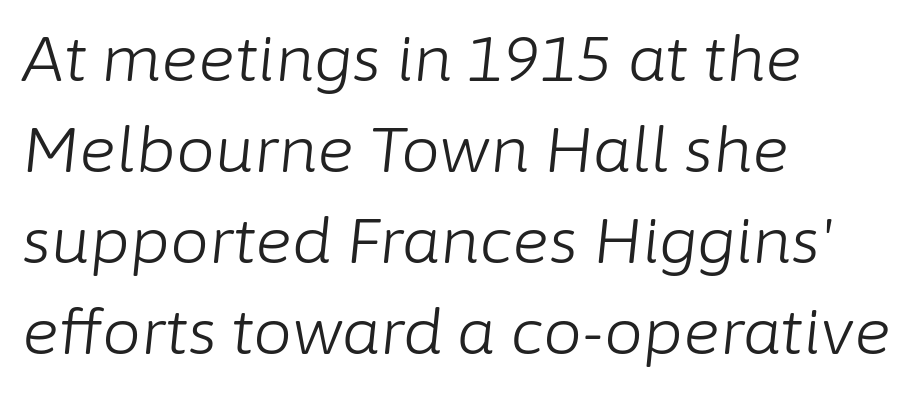
{"italic": "yes", "lean": "right", "slant_degrees": 6, "bold": "no", "weight": "light", "width": "normal", "stroke_contrast": "low", "x_height": "medium", "monospaced": "no", "underline": "no", "align": "left", "line_spacing": "normal", "line_spacing_ratio": 1.47, "letter_spacing": "normal", "letter_spacing_em": 0.0, "glyph_px": 62}
